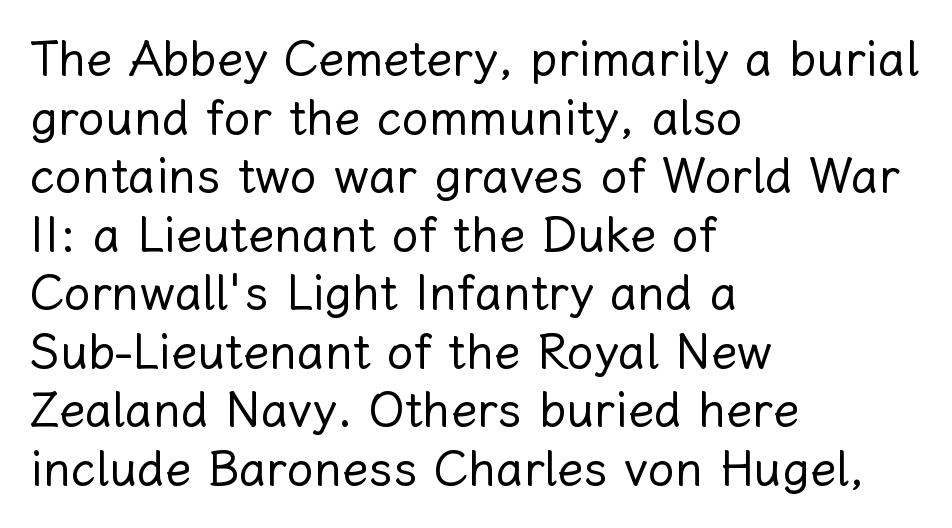
{"italic": "no", "bold": "no", "weight": "regular", "width": "normal", "stroke_contrast": "low", "x_height": "medium", "monospaced": "no", "underline": "no", "align": "left", "line_spacing_ratio": 1.22, "letter_spacing": "normal", "letter_spacing_em": 0.0, "glyph_px": 48}
